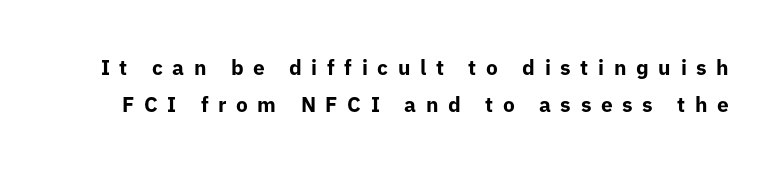
The image shows 21 px bold type, upright; set line spacing 1.75x, unusually wide letter spacing (+0.46 em), not underlined.
